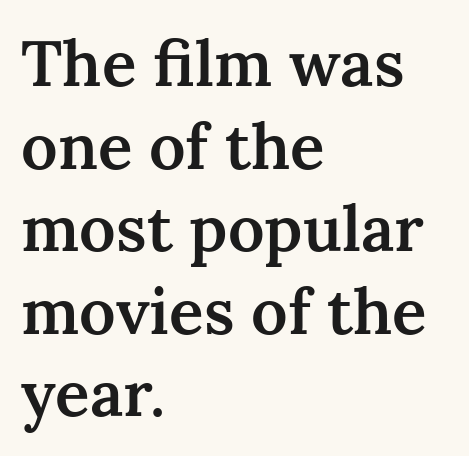
Q: Is the text bold? A: Semi-bold.
Q: Is the text italic (slanted)? A: No, it is upright.
Q: Is the typeface a serif or a sans-serif typeface? A: Serif.
Q: Is the text underlined? A: No.
Q: How is the paragraph aligned? A: Left-aligned.
Q: Is the spacing between letters normal or unusually wide? A: Normal.
Q: Is the spacing between lines tight, normal or loose? A: Normal.
Q: Width (condensed, normal, or wide)? A: Normal.
Q: Stroke contrast? A: Medium.
Q: x-height? A: Medium.
Q: Monospaced? A: No.
